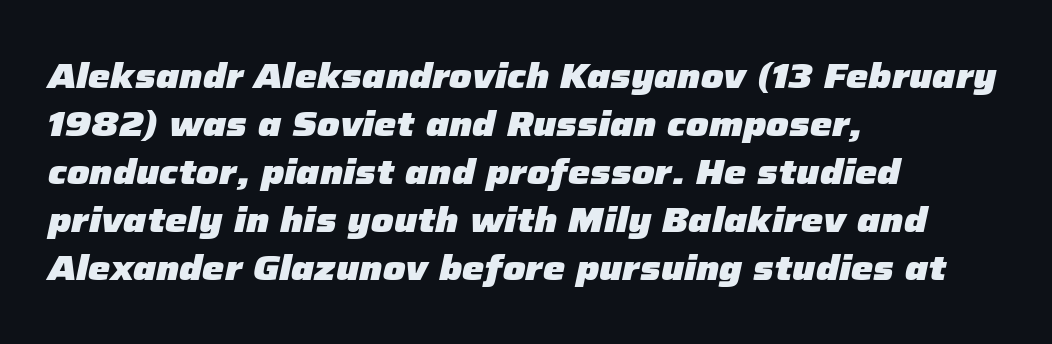
Q: Is the text bold? A: Yes.
Q: Is the text italic (slanted)? A: Yes, it leans right by about 12 degrees.
Q: Is the text underlined? A: No.
Q: How is the paragraph aligned? A: Left-aligned.
Q: Is the spacing between letters normal or unusually wide? A: Normal.
Q: Is the spacing between lines tight, normal or loose? A: Normal.
Q: Width (condensed, normal, or wide)? A: Normal.
Q: Stroke contrast? A: Low.
Q: x-height? A: Medium.
Q: Monospaced? A: No.
